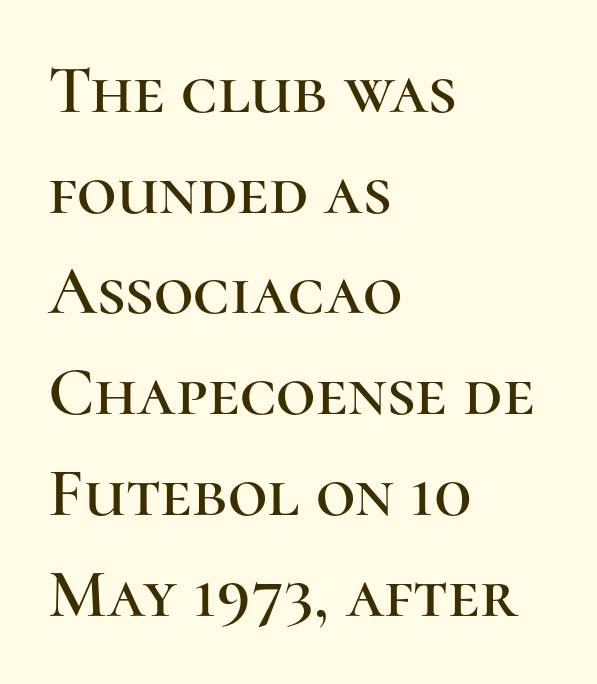
The image shows 69 px serif type, upright; set left-aligned, normal line spacing (1.46x), normal letter spacing, not underlined; high stroke contrast and a medium x-height.
